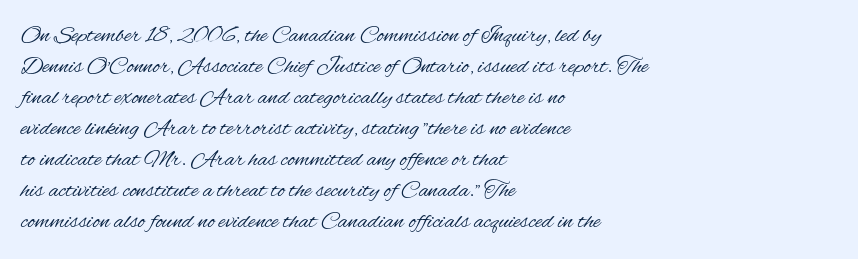
{"bold": "no", "underline": "no", "align": "left", "line_spacing": "normal", "line_spacing_ratio": 1.29, "letter_spacing": "normal", "letter_spacing_em": 0.0, "glyph_px": 24}
